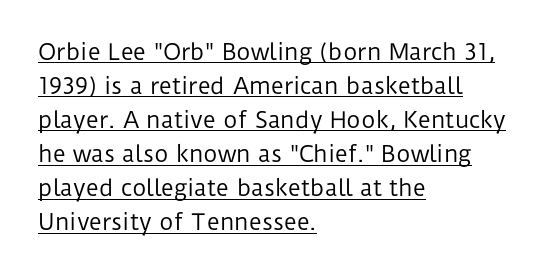
The image shows 22 px text type, upright; set left-aligned, normal line spacing (1.55x), normal letter spacing, underlined.
